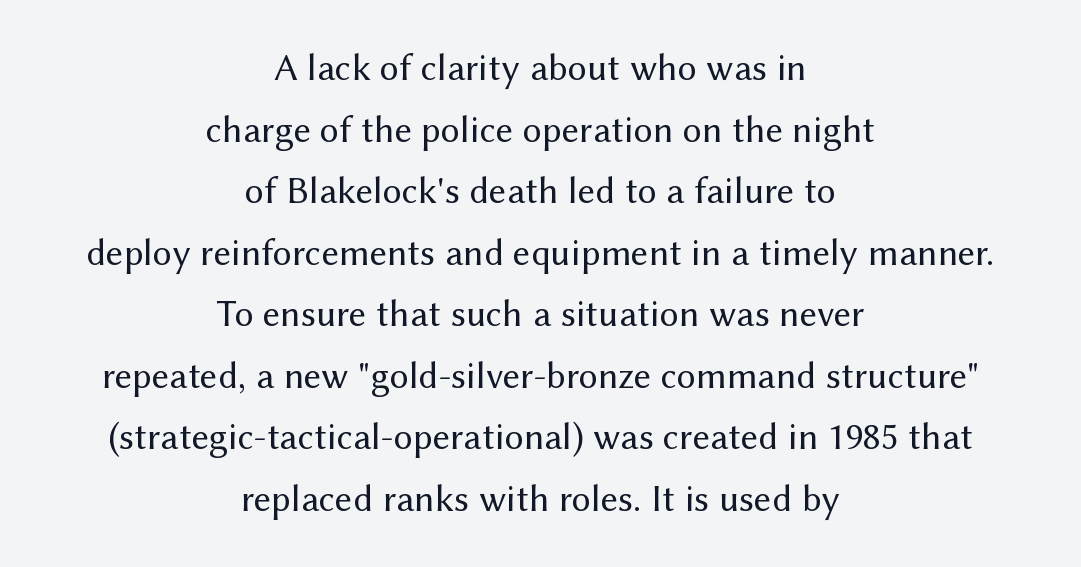
The image shows 38 px regular-weight sans-serif type, upright; set centered, normal line spacing (1.62x), normal letter spacing, not underlined; medium stroke contrast and a medium x-height.
